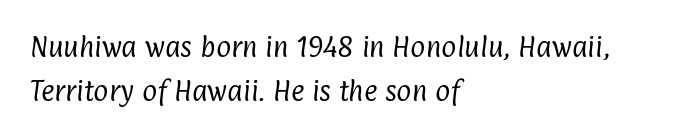
Q: Is the text bold? A: No.
Q: Is the text underlined? A: No.
Q: How is the paragraph aligned? A: Left-aligned.
Q: Is the spacing between letters normal or unusually wide? A: Normal.
Q: Is the spacing between lines tight, normal or loose? A: Loose.
